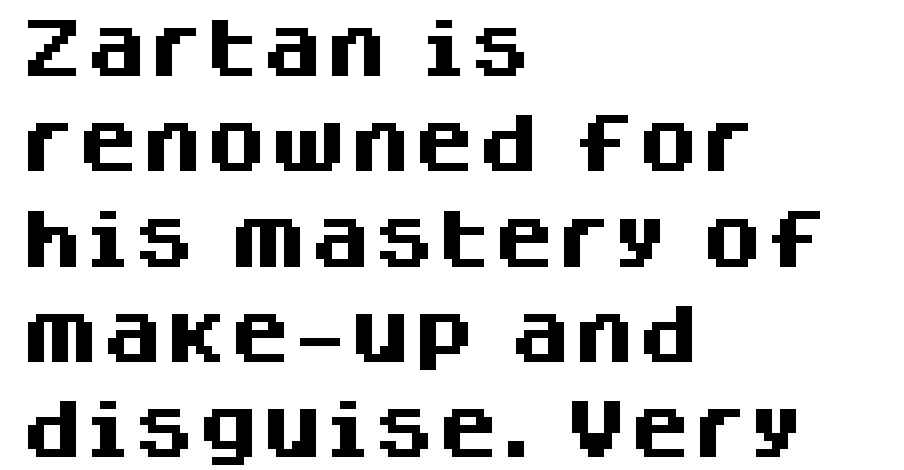
Q: Is the text bold? A: Yes.
Q: Is the text italic (slanted)? A: No, it is upright.
Q: Is the typeface a serif or a sans-serif typeface? A: Sans-serif.
Q: Is the text underlined? A: No.
Q: How is the paragraph aligned? A: Left-aligned.
Q: Is the spacing between letters normal or unusually wide? A: Normal.
Q: Is the spacing between lines tight, normal or loose? A: Normal.
Q: Width (condensed, normal, or wide)? A: Normal.
Q: Stroke contrast? A: Medium.
Q: x-height? A: Large.
Q: Monospaced? A: No.
